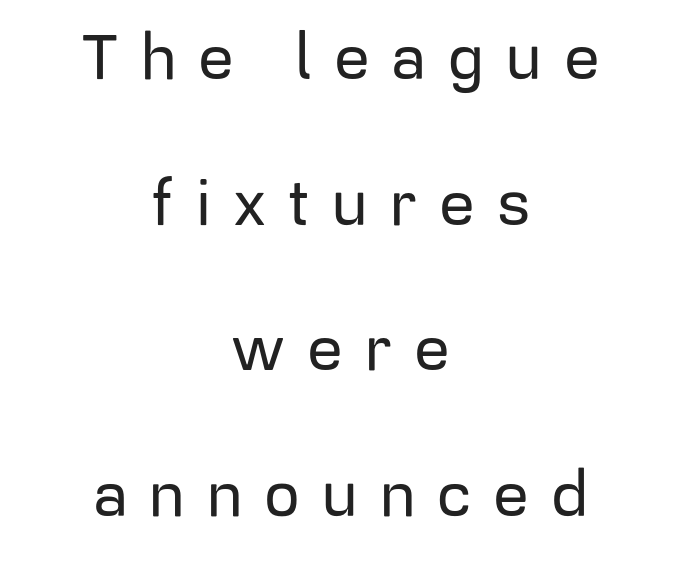
The rendering positions every line midway between the sides. The space beneath each line is pristine and unruled. What stands out about the letter spacing? Its width — letters are far apart. Loosely led — the rows are spread out.
